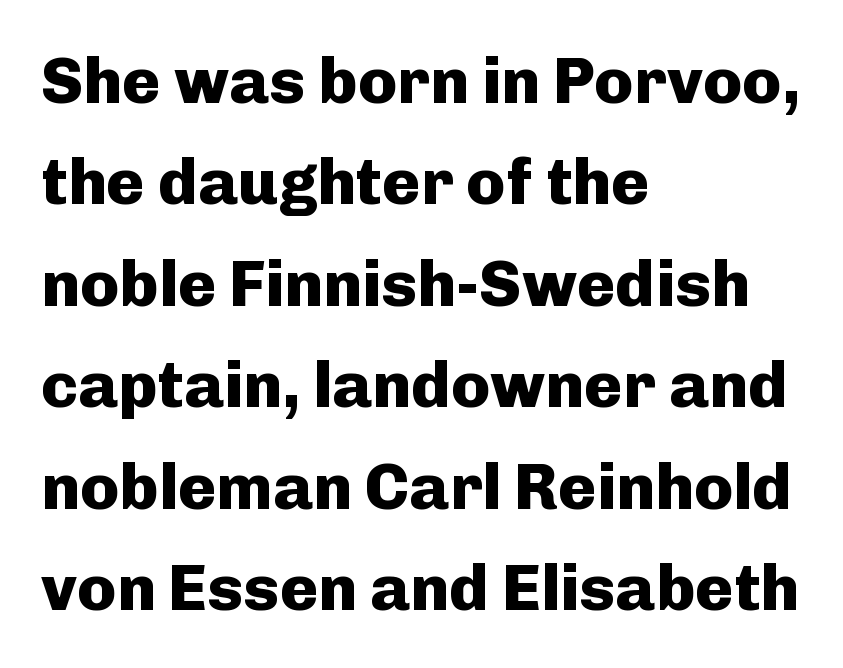
The image shows 65 px heavy sans-serif type, upright; set left-aligned, normal line spacing (1.56x), normal letter spacing, not underlined; low stroke contrast and a medium x-height.
